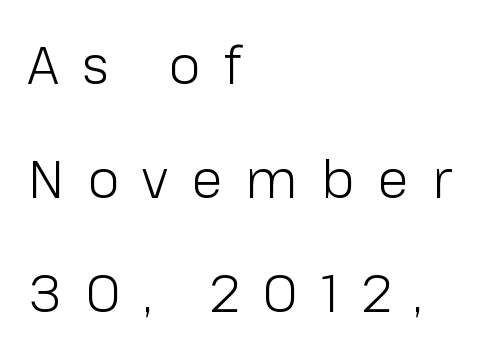
{"serif": "no", "italic": "no", "bold": "no", "weight": "light", "width": "normal", "stroke_contrast": "low", "x_height": "medium", "monospaced": "no", "underline": "no", "align": "left", "line_spacing": "loose", "line_spacing_ratio": 2.19, "letter_spacing": "wide", "letter_spacing_em": 0.44, "glyph_px": 52}
